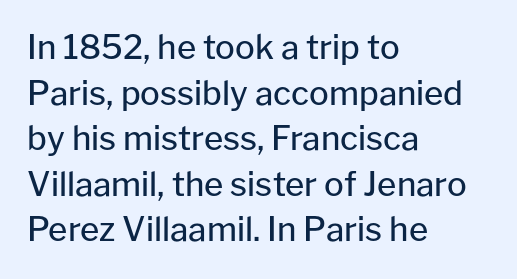
The image shows 33 px regular-weight sans-serif type, upright; set left-aligned, normal line spacing (1.38x), normal letter spacing, not underlined; low stroke contrast and a medium x-height.
